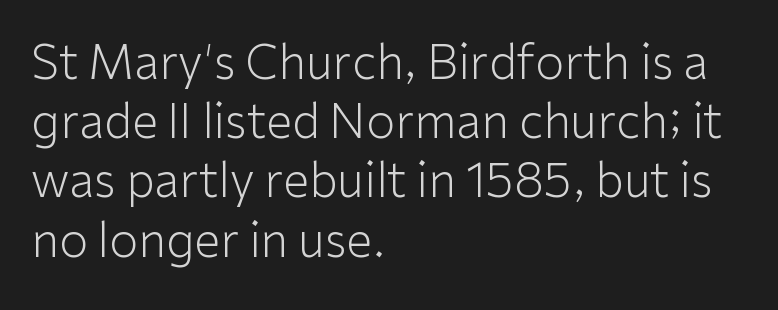
The letterforms sit at book weight or below. The letters advance in unequal steps, a hallmark of proportional type. Evenly set lines give the paragraph a standard silhouette. The type sits square on the baseline with zero lean. The type is set solid horizontally, with unmodified tracking. Font category for this specimen: sans-serif.
